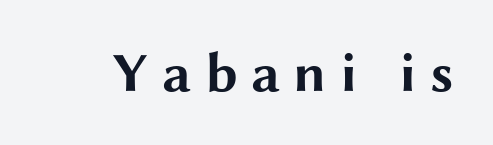
The image shows 56 px bold, wide sans-serif type, upright; set unusually wide letter spacing (+0.24 em), not underlined; medium stroke contrast and a medium x-height.
